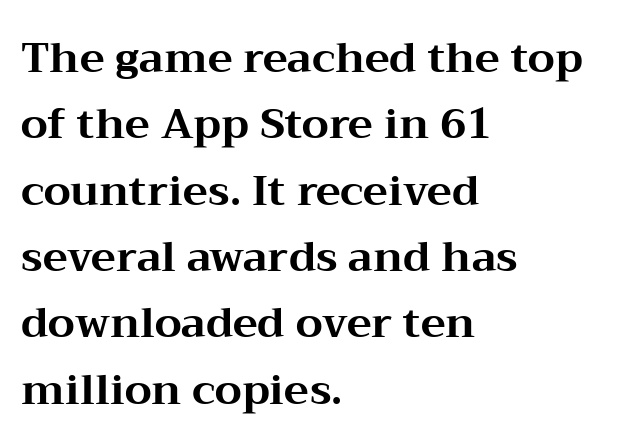
Q: Is the text bold? A: Yes.
Q: Is the text italic (slanted)? A: No, it is upright.
Q: Is the typeface a serif or a sans-serif typeface? A: Serif.
Q: Is the text underlined? A: No.
Q: How is the paragraph aligned? A: Left-aligned.
Q: Is the spacing between letters normal or unusually wide? A: Normal.
Q: Is the spacing between lines tight, normal or loose? A: Normal.
Q: Width (condensed, normal, or wide)? A: Wide.
Q: Stroke contrast? A: Medium.
Q: x-height? A: Medium.
Q: Monospaced? A: No.
